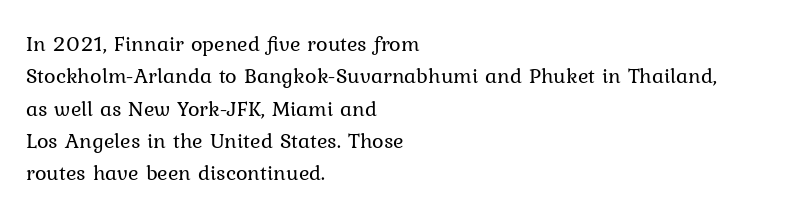
Q: Is the text bold? A: No.
Q: Is the text italic (slanted)? A: No, it is upright.
Q: Is the text underlined? A: No.
Q: How is the paragraph aligned? A: Left-aligned.
Q: Is the spacing between letters normal or unusually wide? A: Normal.
Q: Is the spacing between lines tight, normal or loose? A: Normal.
